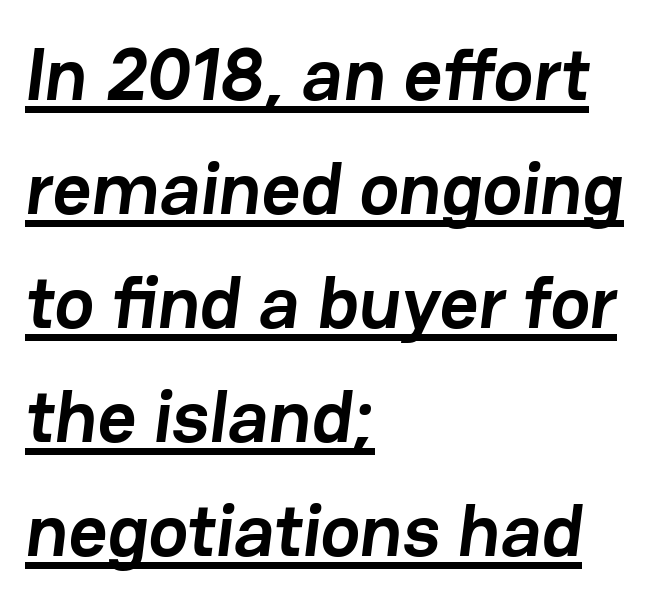
Regular leading. A typesetter would call this proportional, since set widths differ per character. Each letter's strokes conclude bluntly, with no projecting serifs. The rendering keeps characters at their native spacing. Emphasis by weight is at full strength: bold.
